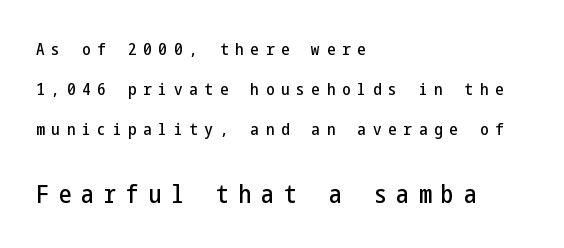
The image shows 25 px text type, upright; set left-aligned, loose line spacing (2.36x), unusually wide letter spacing (+0.4 em), not underlined; the second (bottom) block is 1.47x larger.
